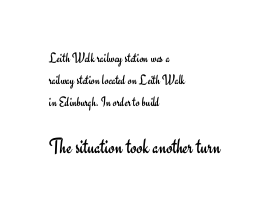
{"bold": "no", "underline": "no", "align": "left", "line_spacing": "normal", "line_spacing_ratio": 1.58, "letter_spacing": "normal", "letter_spacing_em": 0.0, "larger_block": "second", "size_ratio": 1.57, "glyph_px": 22}
